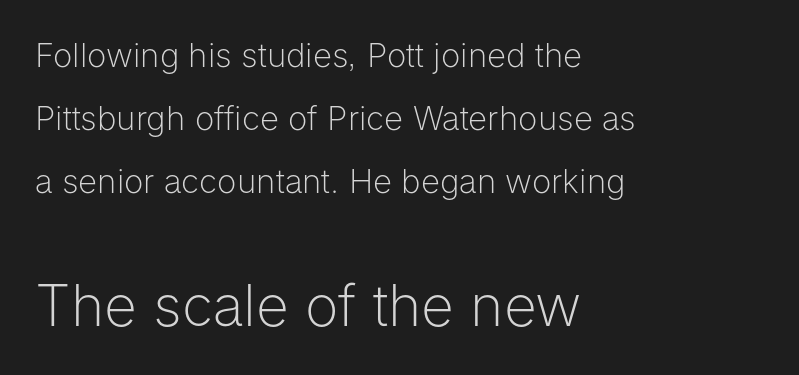
Check where the strokes stop: nothing finishes them off — pure sans. These lines were composed using upright roman letters. Descender tails drop into unmarked territory. The letters sit at their default tracking, neither squeezed nor spread. Here the designer chose a conventional face with non-uniform glyph widths.
